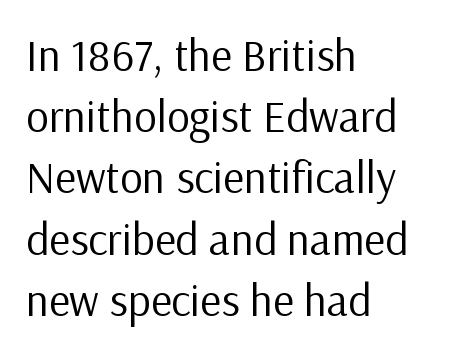
The image shows 45 px regular-weight sans-serif type, upright; set left-aligned, normal line spacing (1.36x), normal letter spacing, not underlined; low stroke contrast and a medium x-height.
